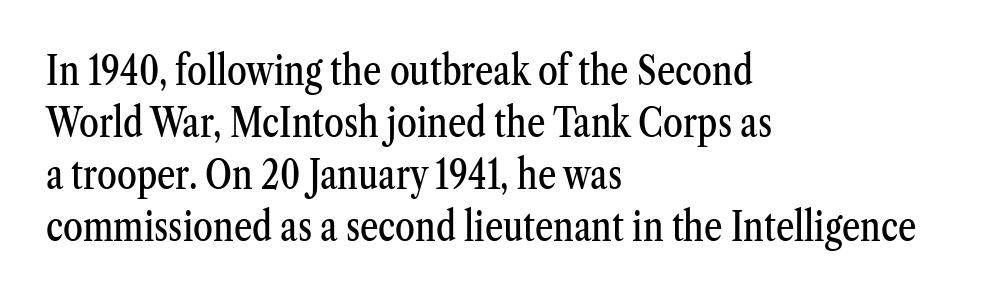
Each row of text sits above clean, open space. A roman cut, with each character standing at attention. Typographically, this falls in the serif category. Rows of type keep a routine distance in the vertical direction. The gaps between neighbouring characters are ordinary and unremarkable.
